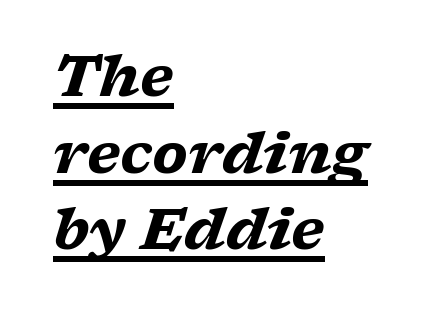
{"serif": "yes", "italic": "yes", "lean": "right", "slant_degrees": 17, "bold": "yes", "weight": "heavy", "width": "wide", "stroke_contrast": "low", "x_height": "medium", "monospaced": "no", "underline": "yes", "align": "left", "line_spacing": "normal", "line_spacing_ratio": 1.37, "letter_spacing": "normal", "letter_spacing_em": 0.0, "glyph_px": 56}
